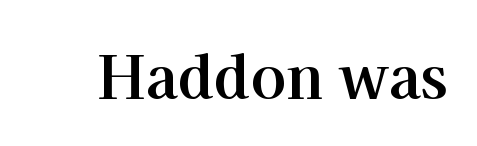
Q: Is the text bold? A: Yes.
Q: Is the text italic (slanted)? A: No, it is upright.
Q: Is the typeface a serif or a sans-serif typeface? A: Serif.
Q: Is the text underlined? A: No.
Q: Is the spacing between letters normal or unusually wide? A: Normal.
Q: Width (condensed, normal, or wide)? A: Normal.
Q: Stroke contrast? A: High.
Q: x-height? A: Medium.
Q: Monospaced? A: No.
